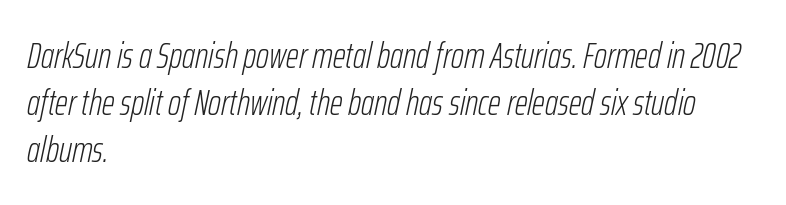
{"italic": "yes", "lean": "right", "slant_degrees": 12, "bold": "no", "weight": "light", "width": "condensed", "stroke_contrast": "low", "x_height": "medium", "monospaced": "no", "underline": "no", "align": "left", "line_spacing": "normal", "line_spacing_ratio": 1.3, "letter_spacing": "normal", "letter_spacing_em": 0.0, "glyph_px": 36}
